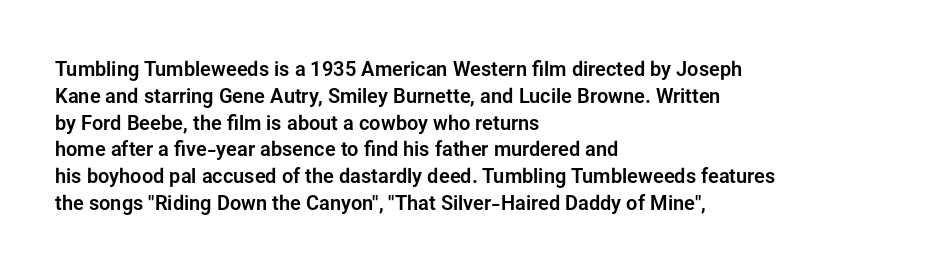
The vertical gap from one line to the next is medium. The letters sit at their default tracking, neither squeezed nor spread. A student would call this left alignment; a typographer would say flush left, rag right. Does the lettering tilt? It doesn't — this is upright.
